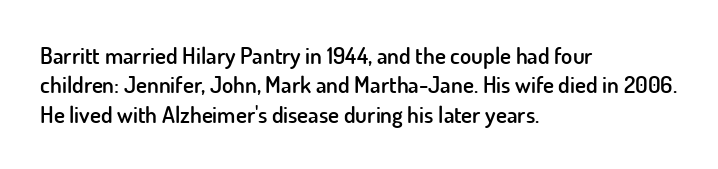
{"italic": "no", "bold": "semi", "underline": "no", "align": "left", "line_spacing": "normal", "line_spacing_ratio": 1.28, "letter_spacing": "normal", "letter_spacing_em": 0.0, "glyph_px": 23}
